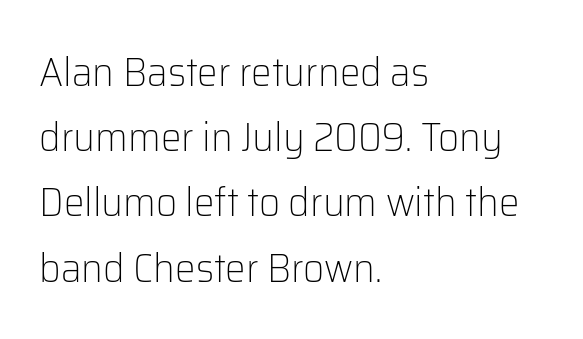
{"serif": "no", "italic": "no", "bold": "no", "weight": "light", "width": "normal", "stroke_contrast": "low", "x_height": "medium", "monospaced": "no", "underline": "no", "align": "left", "line_spacing": "normal", "line_spacing_ratio": 1.59, "letter_spacing": "normal", "letter_spacing_em": 0.0, "glyph_px": 41}
